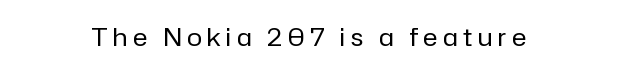
Q: Is the text bold? A: No.
Q: Is the text italic (slanted)? A: No, it is upright.
Q: Is the text underlined? A: No.
Q: How is the paragraph aligned? A: Centered.
Q: Is the spacing between letters normal or unusually wide? A: Unusually wide.
